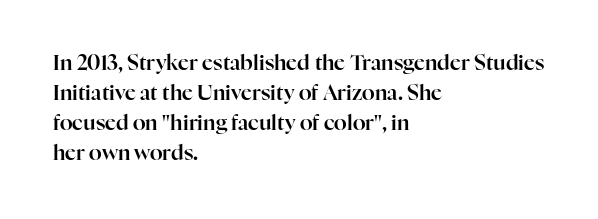
The gaps between neighbouring characters are ordinary and unremarkable. This rendering uses left alignment, leaving the right contour irregular. Horizontal bands of white between lines are of average thickness. The strip under each line holds only bare page. It's the straight-up-and-down kind of type.
